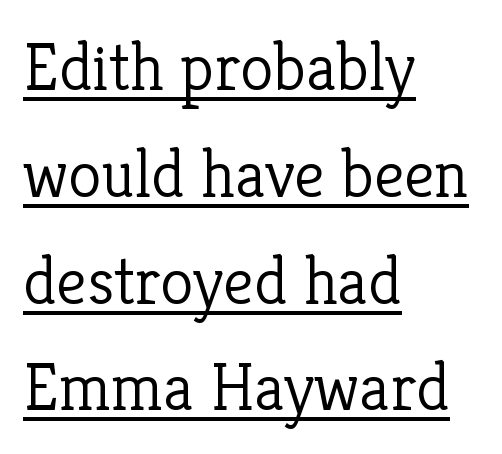
Q: Is the text bold? A: No.
Q: Is the text italic (slanted)? A: No, it is upright.
Q: Is the typeface a serif or a sans-serif typeface? A: Serif.
Q: Is the text underlined? A: Yes.
Q: How is the paragraph aligned? A: Left-aligned.
Q: Is the spacing between letters normal or unusually wide? A: Normal.
Q: Is the spacing between lines tight, normal or loose? A: Normal.
Q: Width (condensed, normal, or wide)? A: Normal.
Q: Stroke contrast? A: Low.
Q: x-height? A: Medium.
Q: Monospaced? A: No.
